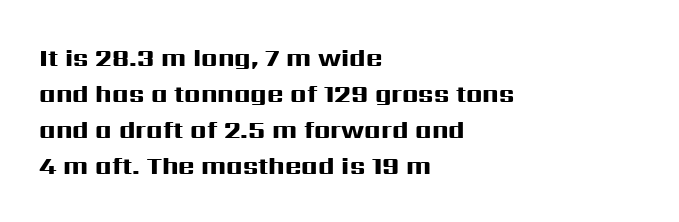
Nope, not italic — everything's standing straight. A normal amount of white space separates one row of letters from the next. Pretty heavy lettering here — definitely bold. Line starts are locked; line ends wander. Tracking here is standard; glyphs follow each other at the usual distance. Decoration check: the copy has no underline.
